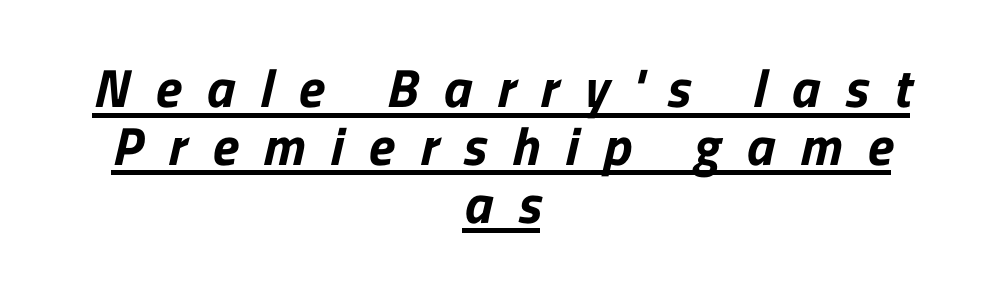
The paragraph has two soft edges and a firm central axis. Students, note that the glyphs here are deliberately spaced far apart. Somebody hit Ctrl+U on this one — the words are underlined. How would I describe the line gaps? Narrow and economical. Grotesque or geometric, the face here clearly has no serifs.
